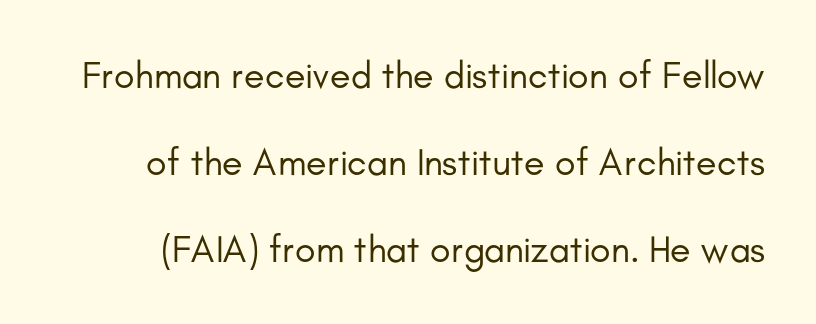
{"serif": "no", "italic": "no", "bold": "no", "weight": "regular", "width": "normal", "stroke_contrast": "low", "x_height": "small", "monospaced": "no", "underline": "no", "line_spacing": "loose", "line_spacing_ratio": 2.29, "letter_spacing": "normal", "letter_spacing_em": 0.0, "glyph_px": 38}
